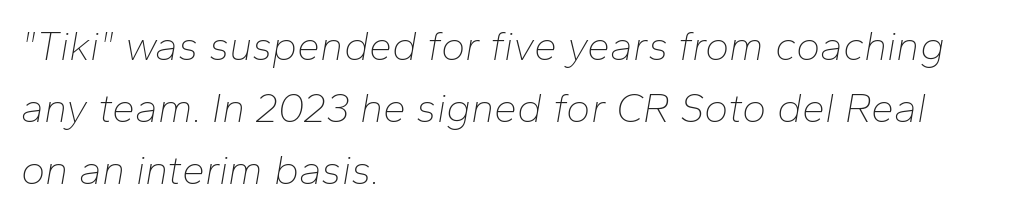
Descenders hang freely into open space. Character widths vary here, with narrow letters taking less room than wide ones. The passage shown has conventional tracking throughout. The axis of the letterforms is tilted away from vertical.
